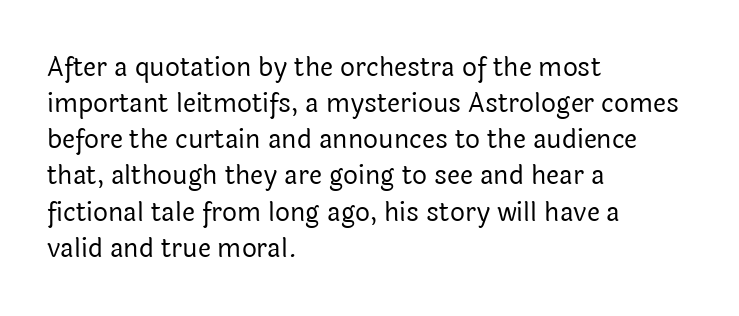
Teacher's note: observe the even left margin — that is flush-left alignment. Students, note that the glyphs here touch the page at normal intervals. Do the letters lean? They stand straight. Descenders hang freely into open space. Stem width sits at or under what a default text font uses.
